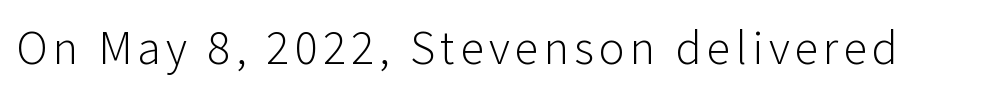
{"serif": "no", "italic": "no", "bold": "no", "weight": "light", "width": "normal", "stroke_contrast": "low", "x_height": "medium", "monospaced": "no", "underline": "no", "glyph_px": 48}
